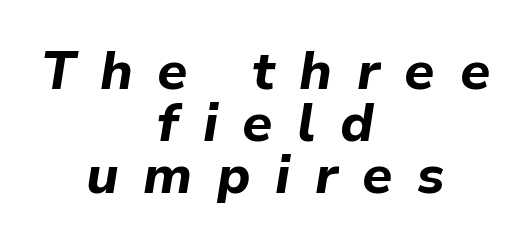
The image shows 53 px bold type, italic (leaning right); set centered, tight line spacing (0.98x), unusually wide letter spacing (+0.46 em), not underlined; low stroke contrast and a medium x-height.
